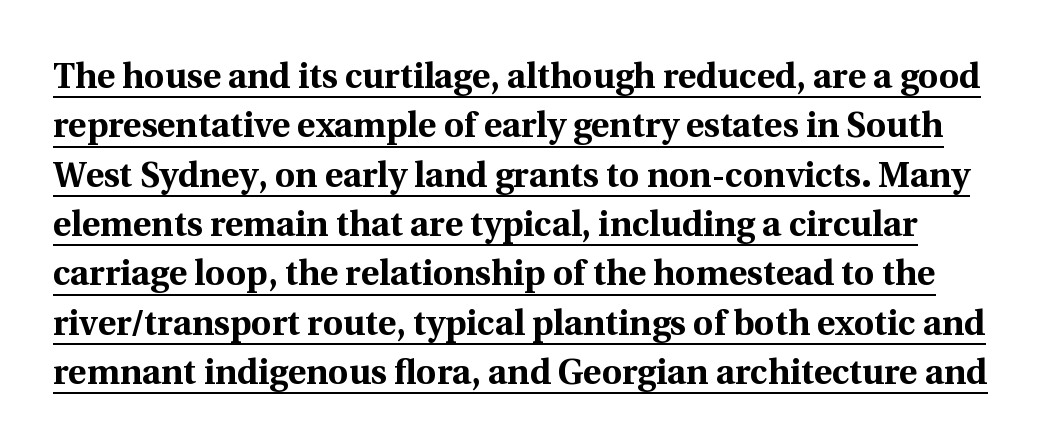
{"serif": "yes", "italic": "no", "bold": "yes", "weight": "bold", "width": "normal", "x_height": "medium", "monospaced": "no", "underline": "yes", "line_spacing": "normal", "line_spacing_ratio": 1.41, "letter_spacing": "normal", "letter_spacing_em": 0.0, "glyph_px": 35}
